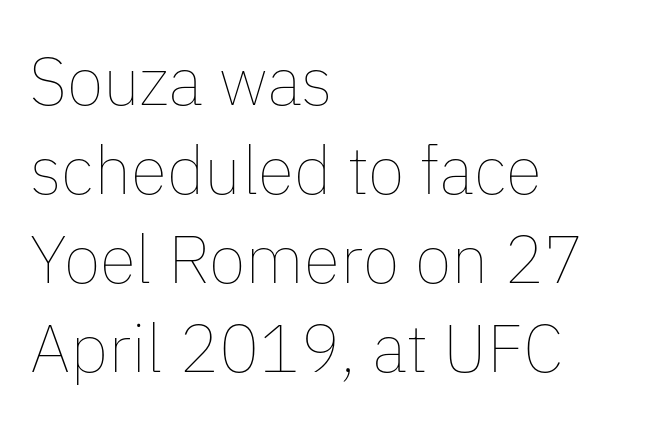
Q: Is the text bold? A: No.
Q: Is the text italic (slanted)? A: No, it is upright.
Q: Is the text underlined? A: No.
Q: How is the paragraph aligned? A: Left-aligned.
Q: Is the spacing between letters normal or unusually wide? A: Normal.
Q: Is the spacing between lines tight, normal or loose? A: Normal.
Q: Width (condensed, normal, or wide)? A: Normal.
Q: Stroke contrast? A: Low.
Q: x-height? A: Medium.
Q: Monospaced? A: No.
